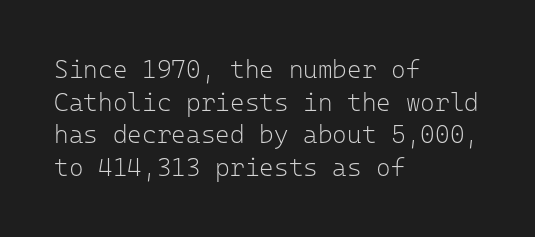
{"italic": "no", "bold": "no", "underline": "no", "align": "left", "line_spacing": "normal", "line_spacing_ratio": 1.31, "letter_spacing": "normal", "letter_spacing_em": 0.0, "glyph_px": 25}
